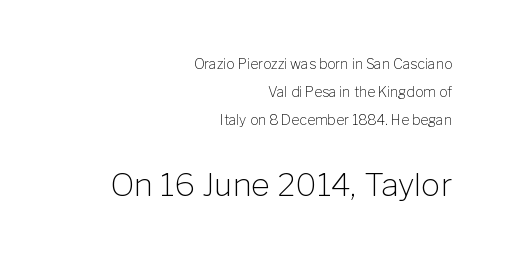
Q: Is the text bold? A: No.
Q: Is the text italic (slanted)? A: No, it is upright.
Q: Is the typeface a serif or a sans-serif typeface? A: Sans-serif.
Q: Is the text underlined? A: No.
Q: How is the paragraph aligned? A: Right-aligned.
Q: Is the spacing between letters normal or unusually wide? A: Normal.
Q: Is the spacing between lines tight, normal or loose? A: Loose.
Q: Which block of text is set in a larger size, the first (top) or the second (bottom)? A: The second (bottom) one.
Q: Width (condensed, normal, or wide)? A: Normal.
Q: Stroke contrast? A: Low.
Q: x-height? A: Medium.
Q: Monospaced? A: No.
